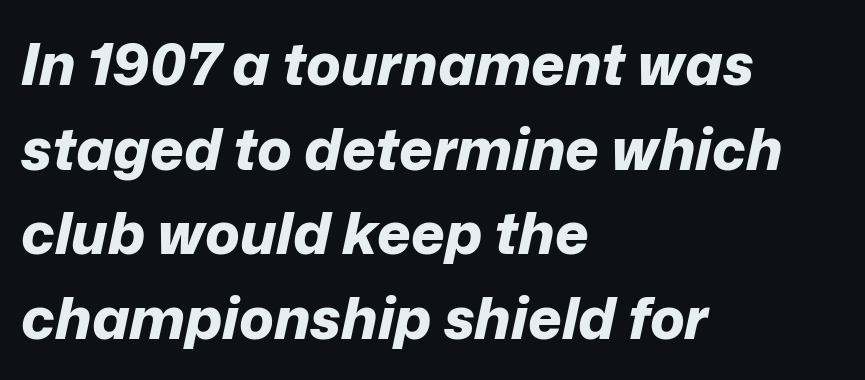
Baseline-to-baseline distance is the conventional proportion of letter height. The strokes are fattened all the way to bold. You could not count columns in this text — the font is proportionally spaced. Honestly, the letter spacing is just normal — you wouldn't notice it.
